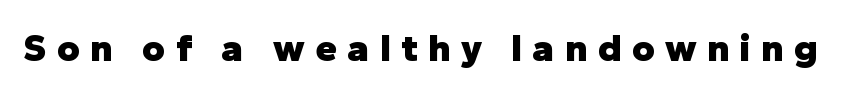
It's the straight-up-and-down kind of type. The passage shown is not underscored anywhere. These lines are rendered in a variable-pitch font. Caption: expanded tracking, letters set apart. The typeface chosen for these lines omits serifs.
